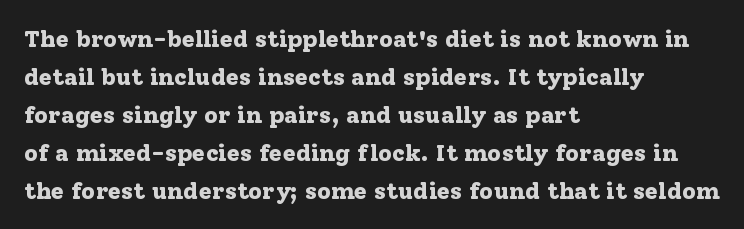
The image shows 24 px bold type, upright; set left-aligned, normal line spacing (1.58x), normal letter spacing, not underlined.
